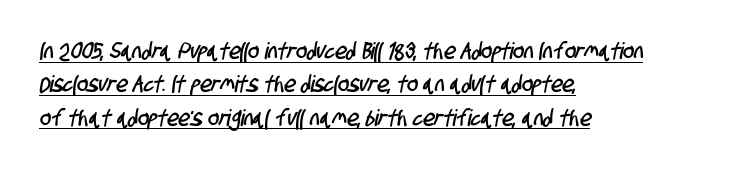
Q: Is the text underlined? A: Yes.
Q: How is the paragraph aligned? A: Left-aligned.
Q: Is the spacing between letters normal or unusually wide? A: Normal.
Q: Is the spacing between lines tight, normal or loose? A: Normal.
